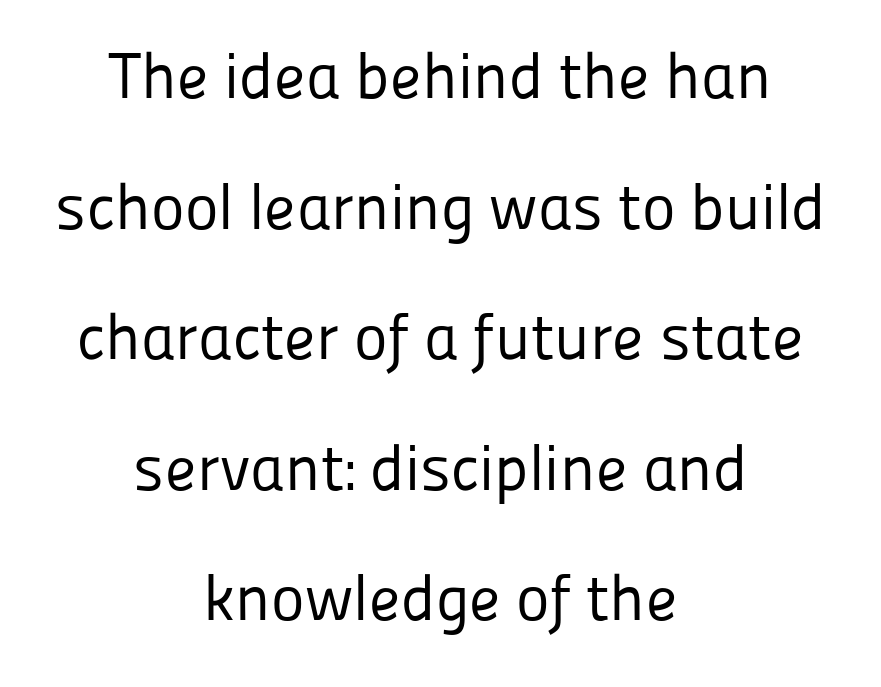
Q: Is the text bold? A: No.
Q: Is the text italic (slanted)? A: No, it is upright.
Q: Is the typeface a serif or a sans-serif typeface? A: Sans-serif.
Q: Is the text underlined? A: No.
Q: How is the paragraph aligned? A: Centered.
Q: Is the spacing between letters normal or unusually wide? A: Normal.
Q: Is the spacing between lines tight, normal or loose? A: Loose.
Q: Width (condensed, normal, or wide)? A: Normal.
Q: Stroke contrast? A: Low.
Q: x-height? A: Medium.
Q: Monospaced? A: No.
